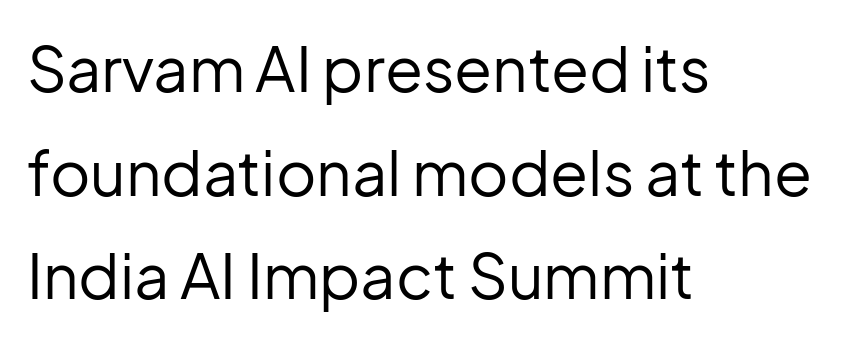
The image shows 62 px regular-weight sans-serif type, upright; set left-aligned, normal line spacing (1.67x), normal letter spacing, not underlined; low stroke contrast and a medium x-height.
